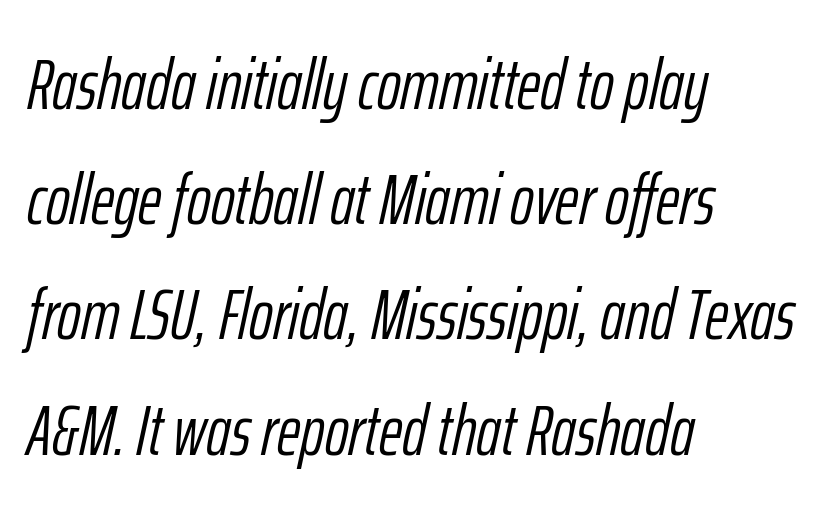
{"italic": "yes", "lean": "right", "slant_degrees": 12, "bold": "no", "weight": "light", "width": "condensed", "stroke_contrast": "low", "x_height": "medium", "monospaced": "no", "underline": "no", "align": "left", "line_spacing": "normal", "line_spacing_ratio": 1.6, "letter_spacing": "normal", "letter_spacing_em": 0.0, "glyph_px": 72}
